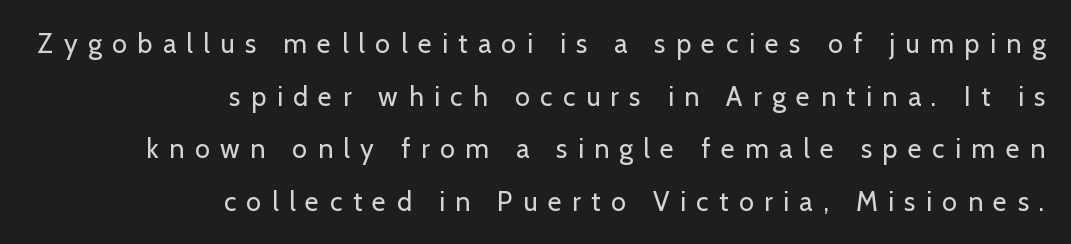
{"italic": "no", "bold": "no", "underline": "no", "align": "right", "line_spacing": "loose", "line_spacing_ratio": 1.95, "letter_spacing": "wide", "letter_spacing_em": 0.39, "glyph_px": 27}
